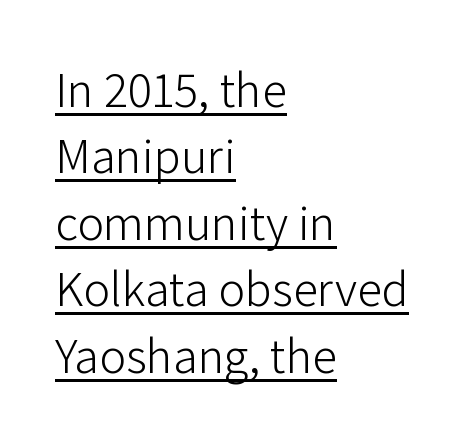
These lines sit exactly where default settings would place them. The typeface has the unassuming heft of standard copy or less. This rendering features underlined lettering. In terms of letterspacing, this is plain default setting. Reading down the block, your eye returns to a fixed left position each line. The designer went with a sans here, leaving each stem footless.
